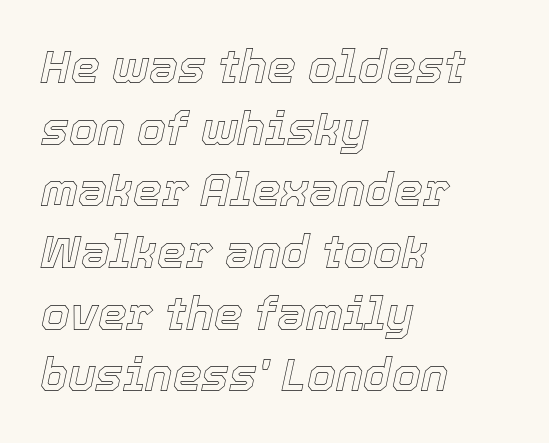
The axis of the letterforms is tilted away from vertical. Type without underlining. Spacing between characters is what you'd get straight out of the box. Evenly set lines give the paragraph a standard silhouette. The compositor pushed each line to the left boundary. A typesetter would call this proportional, since set widths differ per character.
